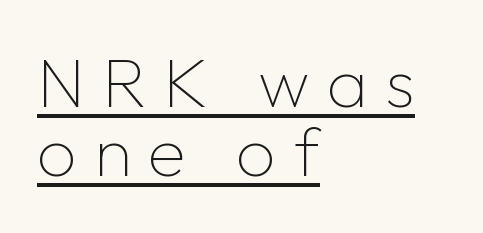
The image shows 70 px thin sans-serif type, upright; set left-aligned, tight line spacing (0.99x), unusually wide letter spacing (+0.24 em), underlined; low stroke contrast and a medium x-height.
